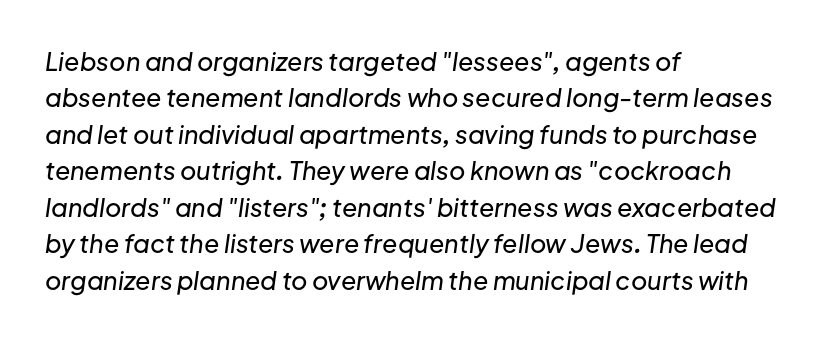
Q: Is the text italic (slanted)? A: Yes, it leans right by about 8 degrees.
Q: Is the text underlined? A: No.
Q: How is the paragraph aligned? A: Left-aligned.
Q: Is the spacing between letters normal or unusually wide? A: Normal.
Q: Is the spacing between lines tight, normal or loose? A: Normal.
